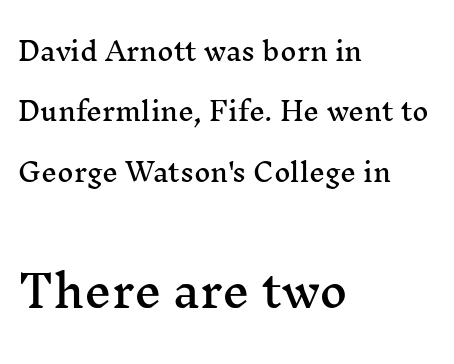
{"serif": "yes", "italic": "no", "width": "wide", "stroke_contrast": "medium", "x_height": "medium", "monospaced": "no", "underline": "no", "align": "left", "line_spacing": "loose", "line_spacing_ratio": 2.42, "letter_spacing": "normal", "letter_spacing_em": 0.0, "larger_block": "second", "size_ratio": 1.72, "glyph_px": 43}
